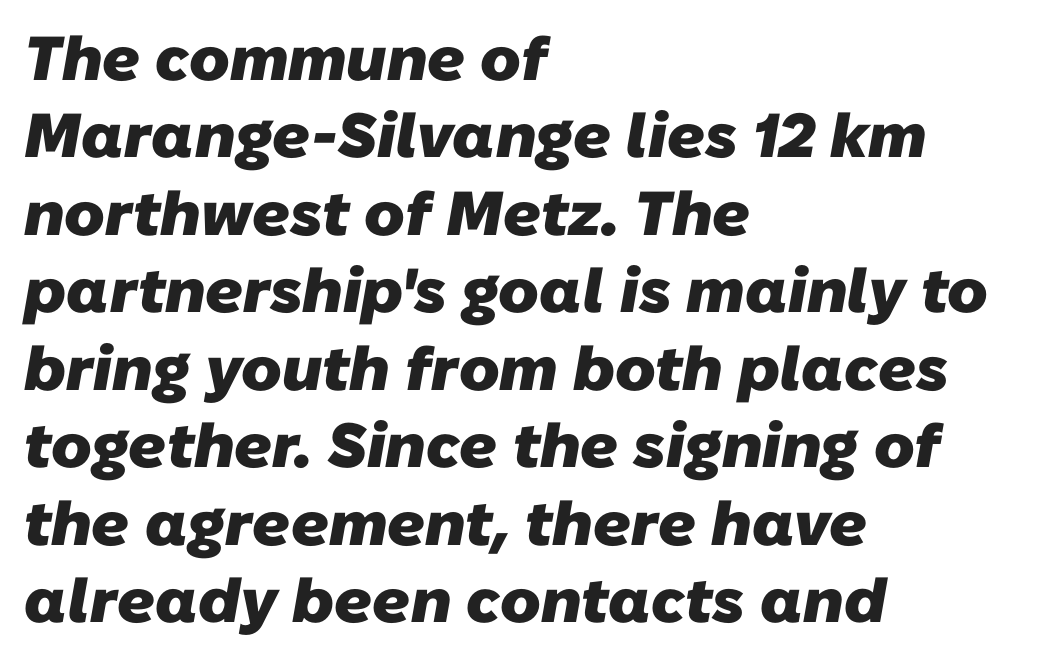
{"serif": "no", "bold": "yes", "weight": "heavy", "width": "normal", "stroke_contrast": "low", "x_height": "medium", "monospaced": "no", "underline": "no", "align": "left", "line_spacing": "normal", "line_spacing_ratio": 1.25, "letter_spacing": "normal", "letter_spacing_em": 0.0, "glyph_px": 62}
